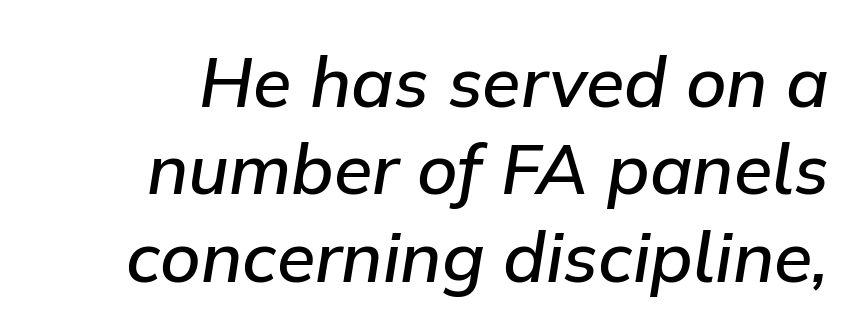
{"italic": "yes", "lean": "right", "slant_degrees": 9, "bold": "semi", "weight": "semibold", "width": "normal", "stroke_contrast": "low", "x_height": "medium", "monospaced": "no", "underline": "no", "line_spacing": "normal", "line_spacing_ratio": 1.25, "letter_spacing": "normal", "letter_spacing_em": 0.0, "glyph_px": 70}
